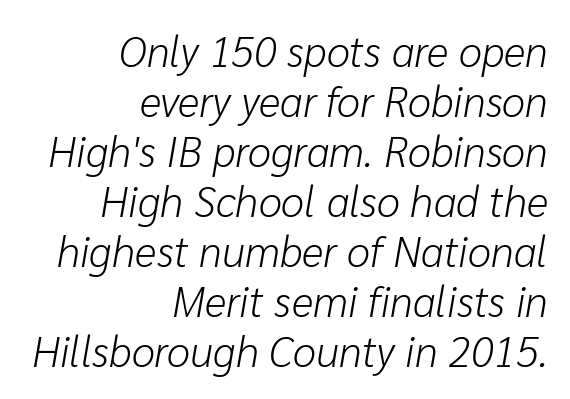
{"italic": "yes", "lean": "right", "slant_degrees": 10, "bold": "no", "weight": "light", "width": "normal", "stroke_contrast": "low", "x_height": "medium", "monospaced": "no", "underline": "no", "align": "right", "line_spacing_ratio": 1.19, "letter_spacing": "normal", "letter_spacing_em": 0.0, "glyph_px": 42}
